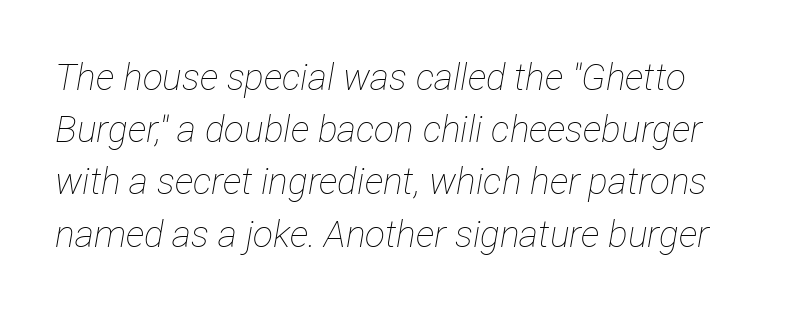
Note the varied advance widths — an 'i' is clearly narrower than an 'm'. Designer's note — italics engaged. Is the stroke heavy? The answer is a plain regular-or-lighter. Glance below the letters and you will spot only blank space. The horizontal fit of the characters is conventional and even. Leading: standard.
